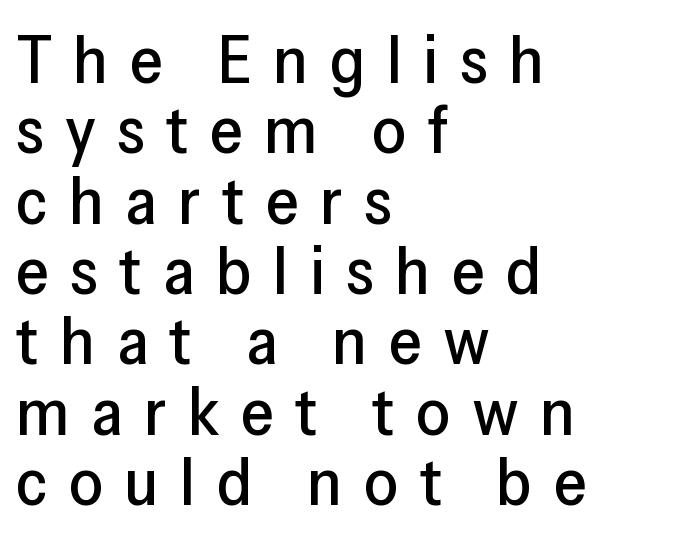
The image shows 67 px sans-serif type, upright; set left-aligned, tight line spacing (1.05x), unusually wide letter spacing (+0.32 em), not underlined; low stroke contrast and a medium x-height.
